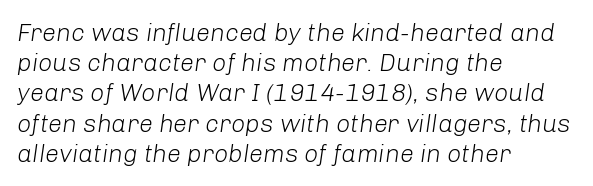
The image shows 25 px text type, italic (leaning right); set left-aligned, line spacing 1.21x, normal letter spacing, not underlined.
